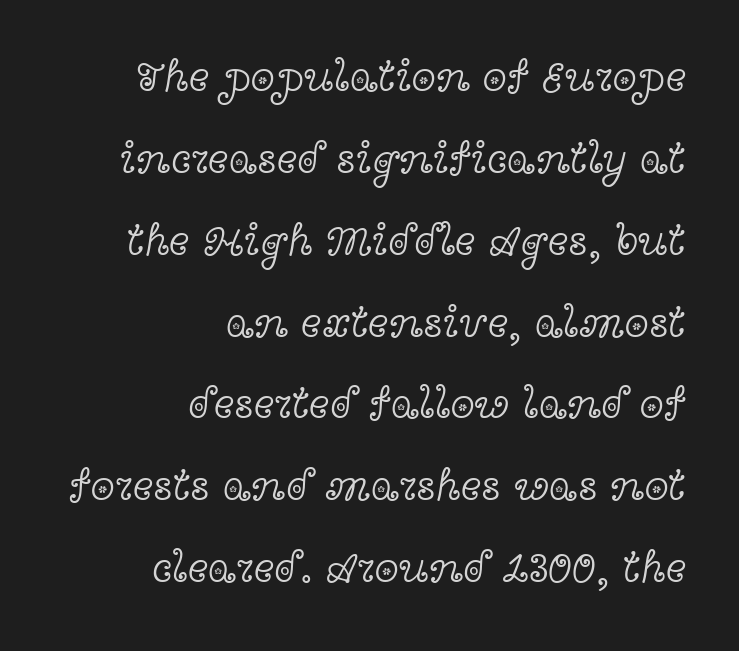
The rendering anchors every line to the right-hand side. Letterform terminals end in serifs throughout the passage. The passage shown is typed in a proportional face where columns would drift.
